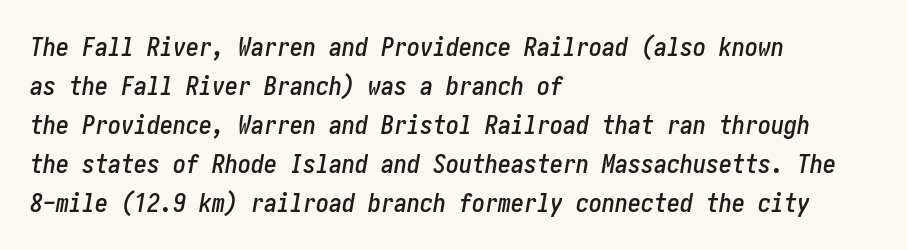
Q: Is the text italic (slanted)? A: Yes, it leans right by about 10 degrees.
Q: Is the text underlined? A: No.
Q: How is the paragraph aligned? A: Left-aligned.
Q: Is the spacing between letters normal or unusually wide? A: Normal.
Q: Is the spacing between lines tight, normal or loose? A: Normal.
